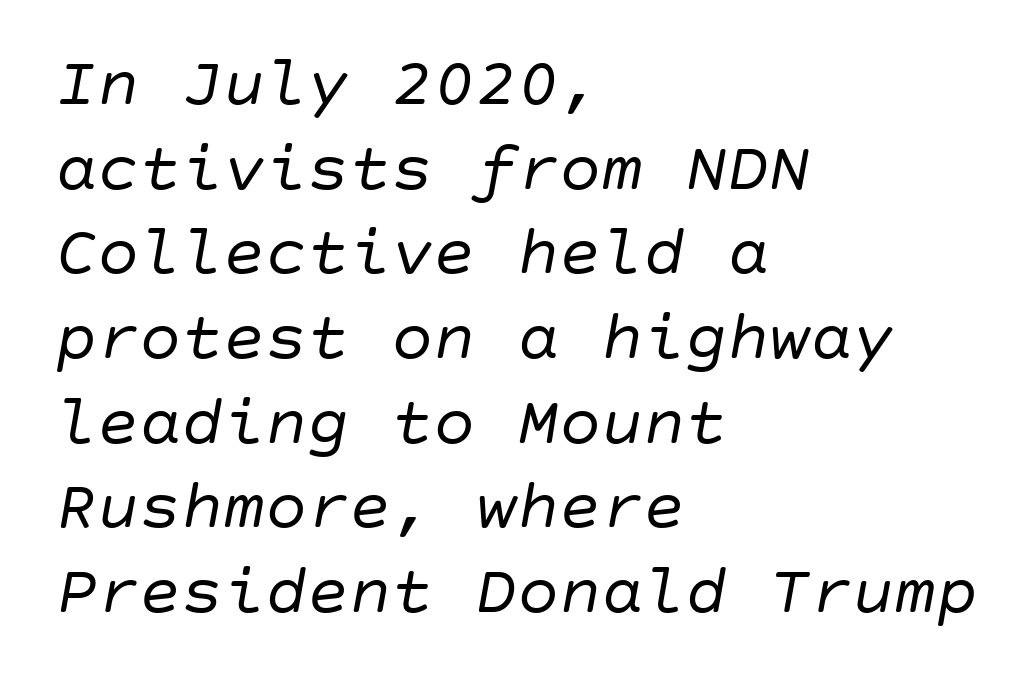
Stem width sits at or under what a default text font uses. Honestly, there is no underline to notice here at all. The text block is weighted toward the left margin, trailing off unevenly rightward. Every character sits at an angle, as italics do. Short note: letters normally spaced.
